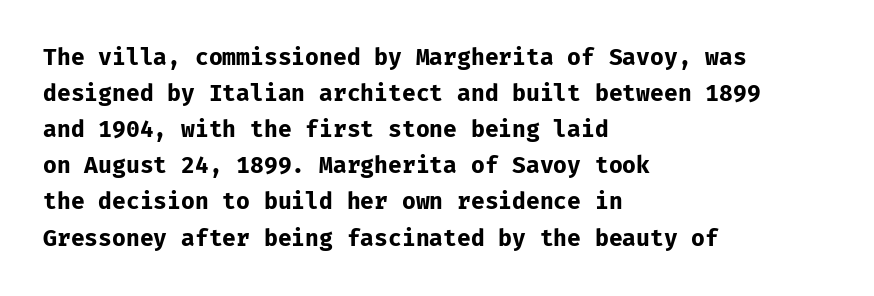
Q: Is the text bold? A: Yes.
Q: Is the text italic (slanted)? A: No, it is upright.
Q: Is the text underlined? A: No.
Q: How is the paragraph aligned? A: Left-aligned.
Q: Is the spacing between letters normal or unusually wide? A: Normal.
Q: Is the spacing between lines tight, normal or loose? A: Normal.
